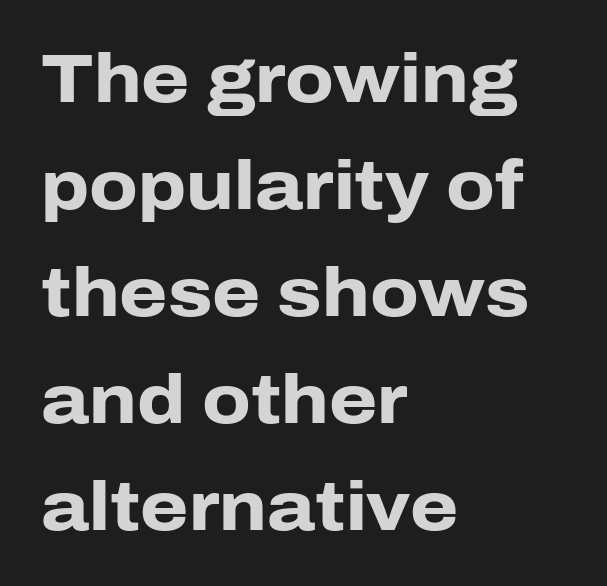
The image shows 69 px heavy sans-serif type, upright; set left-aligned, normal line spacing (1.55x), normal letter spacing, not underlined; low stroke contrast and a medium x-height.
